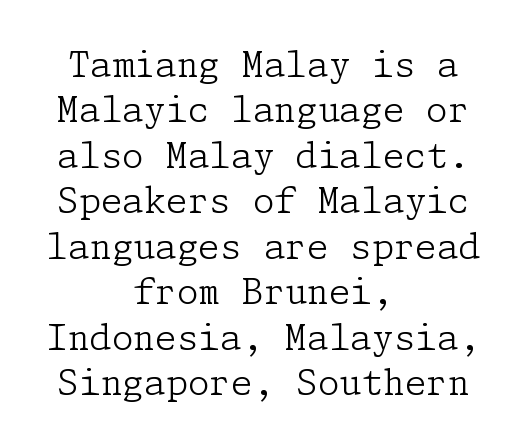
Q: Is the text bold? A: No.
Q: Is the text italic (slanted)? A: No, it is upright.
Q: Is the typeface a serif or a sans-serif typeface? A: Serif.
Q: Is the text underlined? A: No.
Q: How is the paragraph aligned? A: Centered.
Q: Is the spacing between letters normal or unusually wide? A: Normal.
Q: Is the spacing between lines tight, normal or loose? A: Normal.
Q: Width (condensed, normal, or wide)? A: Normal.
Q: Stroke contrast? A: Low.
Q: x-height? A: Medium.
